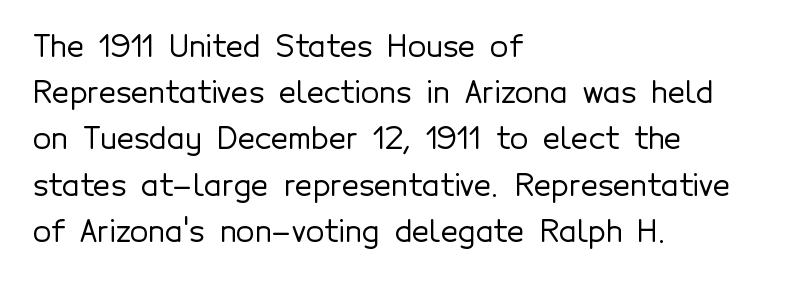
The image shows 30 px sans-serif type, upright; set left-aligned, normal line spacing (1.54x), normal letter spacing, not underlined; a medium x-height.
